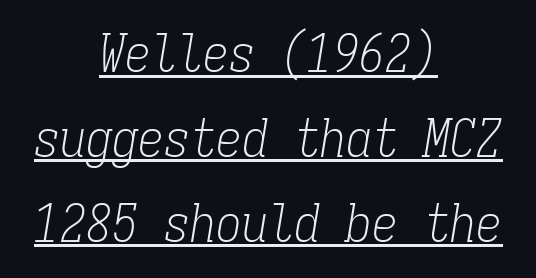
The image shows 52 px light, condensed serif type, italic (leaning right), monospaced; set centered, normal line spacing (1.63x), normal letter spacing, underlined; low stroke contrast and a medium x-height.
